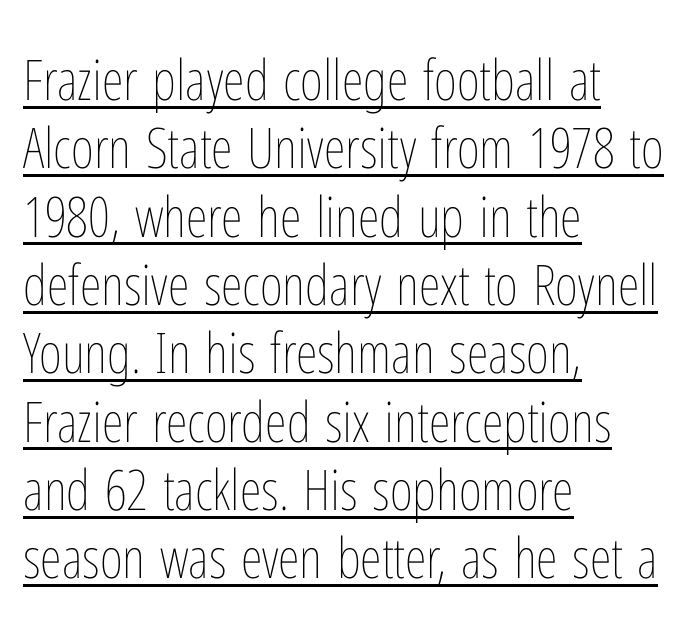
The image shows 56 px thin, condensed type, upright; set left-aligned, line spacing 1.22x, normal letter spacing, underlined; low stroke contrast and a medium x-height.
